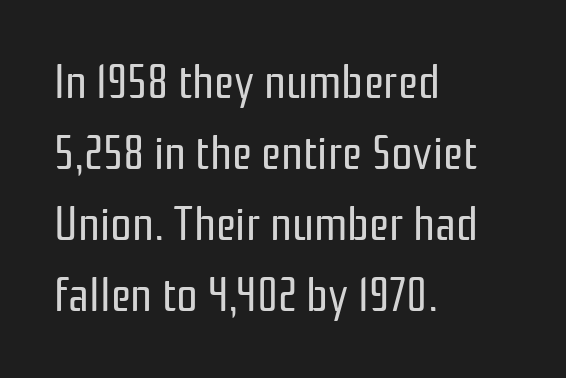
Is the block centered? No — it sits flush against the left margin. Does the leading feel generous? No, just average. Unlike a traditional serif, this face leaves its strokes unadorned. These lines are rendered in a variable-pitch font. Type without underlining. Characters follow at the spacing the type designer built in.
